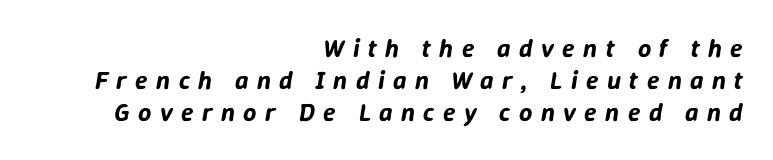
The image shows 26 px text type, italic (leaning right); set right-aligned, line spacing 1.23x, unusually wide letter spacing (+0.32 em), not underlined.
